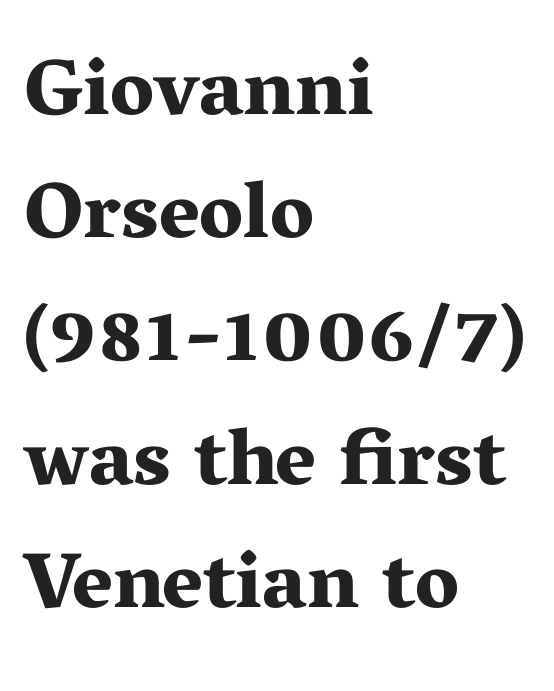
Q: Is the text bold? A: Yes.
Q: Is the text italic (slanted)? A: No, it is upright.
Q: Is the typeface a serif or a sans-serif typeface? A: Serif.
Q: Is the text underlined? A: No.
Q: How is the paragraph aligned? A: Left-aligned.
Q: Is the spacing between letters normal or unusually wide? A: Normal.
Q: Is the spacing between lines tight, normal or loose? A: Normal.
Q: Width (condensed, normal, or wide)? A: Wide.
Q: Stroke contrast? A: Medium.
Q: x-height? A: Medium.
Q: Monospaced? A: No.
